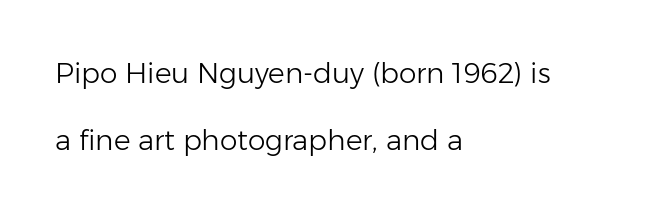
{"serif": "no", "italic": "no", "bold": "no", "weight": "light", "width": "normal", "stroke_contrast": "low", "x_height": "medium", "monospaced": "no", "underline": "no", "align": "left", "line_spacing": "loose", "line_spacing_ratio": 2.4, "letter_spacing": "normal", "letter_spacing_em": 0.0, "glyph_px": 28}
